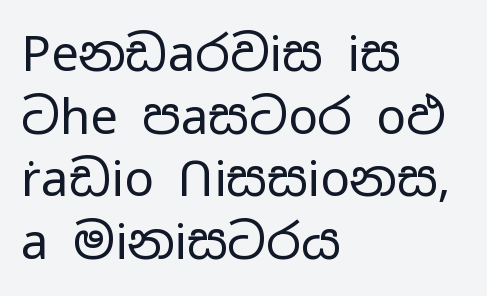
The image shows 49 px regular-weight, wide sans-serif type, upright; set left-aligned, normal line spacing (1.28x), normal letter spacing, not underlined; low stroke contrast and a medium x-height.
